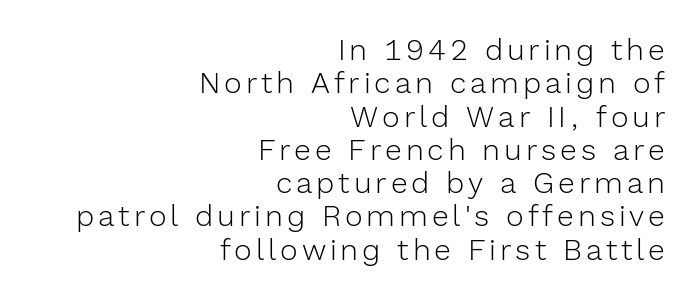
The image shows 30 px light sans-serif type, upright; set right-aligned, tight line spacing (1.11x), not underlined; a medium x-height.
